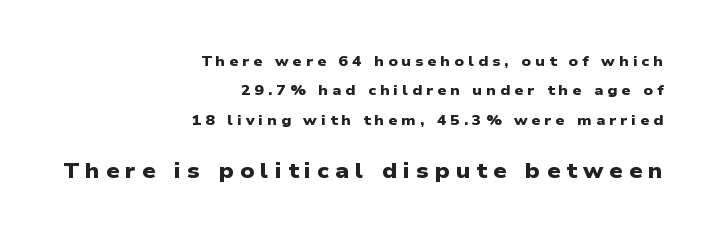
The image shows 21 px bold type; set right-aligned, loose line spacing (2.1x), unusually wide letter spacing (+0.29 em), not underlined; the second (bottom) block is 1.5x larger.
